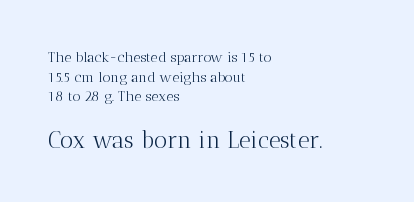
{"italic": "no", "bold": "no", "underline": "no", "align": "left", "line_spacing": "normal", "line_spacing_ratio": 1.41, "letter_spacing": "normal", "letter_spacing_em": 0.0, "larger_block": "second", "size_ratio": 1.64, "glyph_px": 23}
